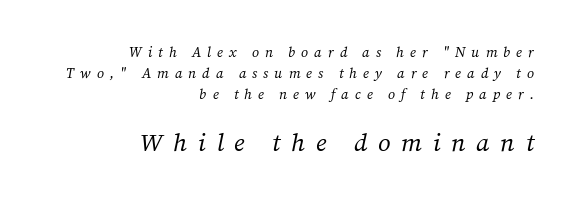
The image shows 25 px text type, italic (leaning right); set right-aligned, normal line spacing (1.51x), unusually wide letter spacing (+0.43 em), not underlined; the second (bottom) block is 1.79x larger.
